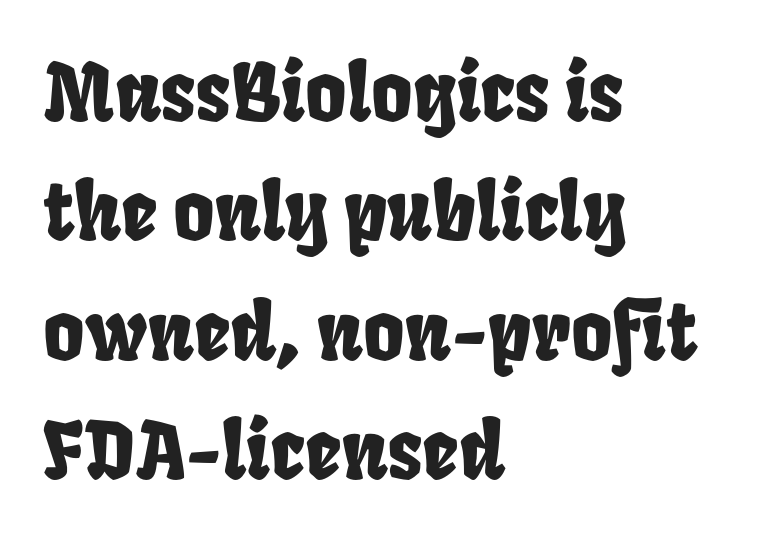
The lines sit at an ordinary, default distance from one another. Alignment: flush left. Short note: letters normally spaced. Honestly, there is no underline to notice here at all.
